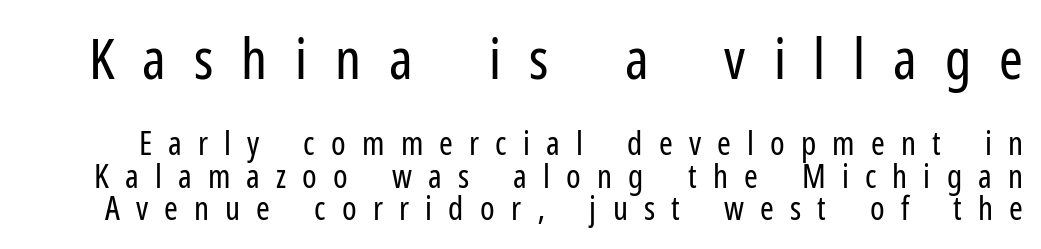
In this sample the first text group is rendered at the bigger scale. Varying glyph widths throughout — classic text-font behaviour. Are there feet on the stems? There aren't — it's a sans. Students, observe: this is what under-led, compact text looks like. Look at the tracking — it's clearly loosened, letters drifting apart.
